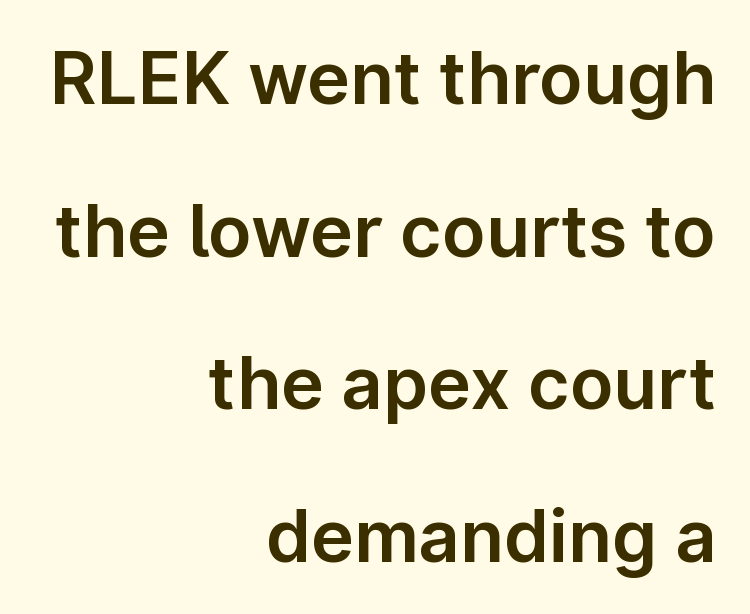
The image shows 72 px sans-serif type, upright; set right-aligned, loose line spacing (2.12x), normal letter spacing, not underlined; low stroke contrast and a medium x-height.
